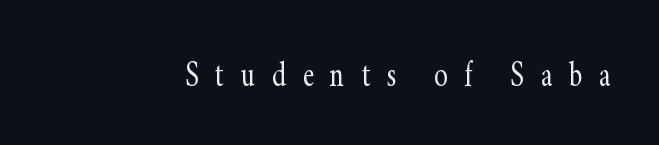
Q: Is the text bold? A: No.
Q: Is the text italic (slanted)? A: No, it is upright.
Q: Is the typeface a serif or a sans-serif typeface? A: Serif.
Q: Is the text underlined? A: No.
Q: Is the spacing between letters normal or unusually wide? A: Unusually wide.
Q: Width (condensed, normal, or wide)? A: Condensed.
Q: Stroke contrast? A: Low.
Q: x-height? A: Small.
Q: Monospaced? A: No.
